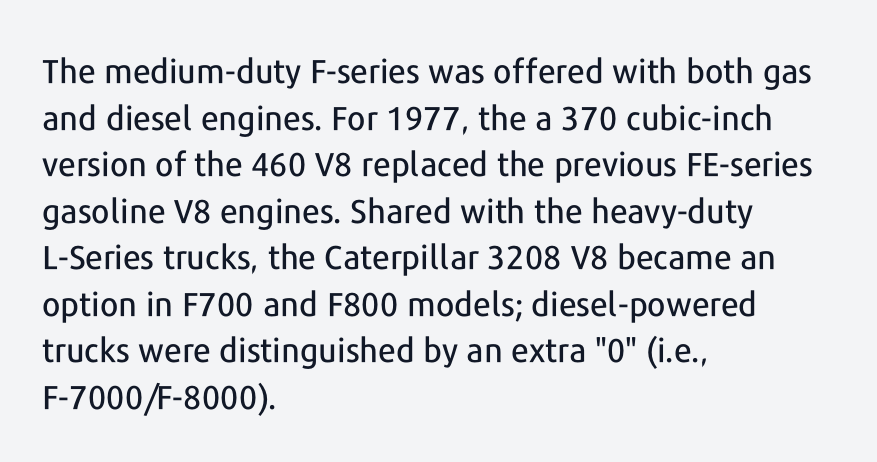
{"serif": "no", "italic": "no", "width": "normal", "stroke_contrast": "low", "x_height": "medium", "monospaced": "no", "underline": "no", "align": "left", "line_spacing": "normal", "line_spacing_ratio": 1.41, "letter_spacing": "normal", "letter_spacing_em": 0.0, "glyph_px": 33}
